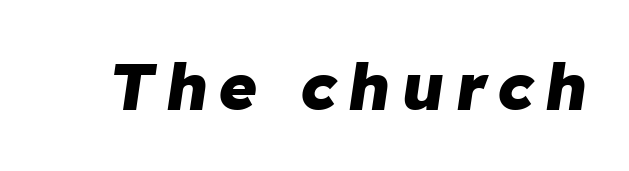
The image shows 66 px heavy type, italic (leaning right); set not underlined; low stroke contrast and a medium x-height.
